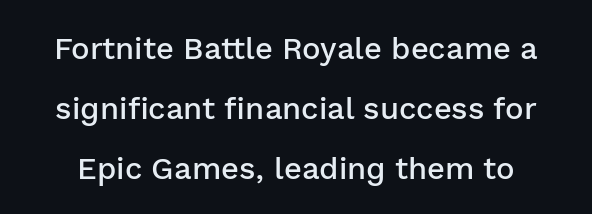
The image shows 31 px semibold sans-serif type, upright; set loose line spacing (1.93x), normal letter spacing, not underlined; low stroke contrast and a medium x-height.
